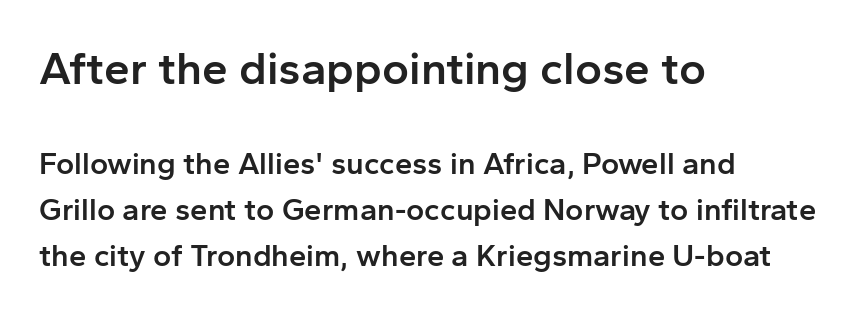
Q: Is the text bold? A: Semi-bold.
Q: Is the text italic (slanted)? A: No, it is upright.
Q: Is the typeface a serif or a sans-serif typeface? A: Sans-serif.
Q: Is the text underlined? A: No.
Q: How is the paragraph aligned? A: Left-aligned.
Q: Is the spacing between letters normal or unusually wide? A: Normal.
Q: Is the spacing between lines tight, normal or loose? A: Normal.
Q: Which block of text is set in a larger size, the first (top) or the second (bottom)? A: The first (top) one.
Q: Width (condensed, normal, or wide)? A: Normal.
Q: Stroke contrast? A: Low.
Q: x-height? A: Medium.
Q: Monospaced? A: No.
